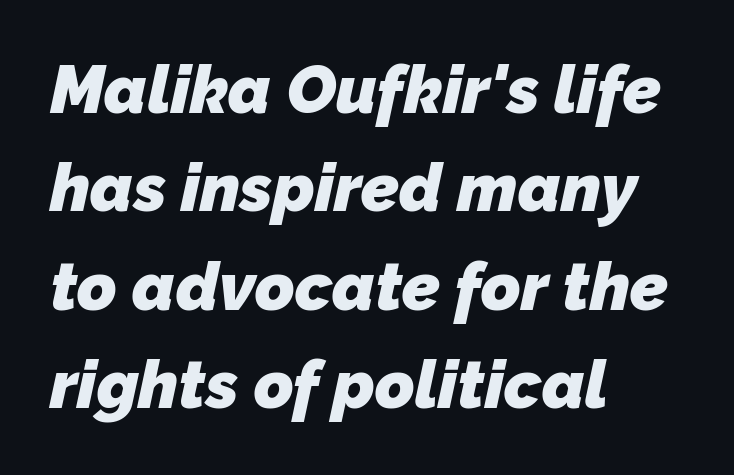
Q: Is the text bold? A: Yes.
Q: Is the typeface a serif or a sans-serif typeface? A: Sans-serif.
Q: Is the text underlined? A: No.
Q: How is the paragraph aligned? A: Left-aligned.
Q: Is the spacing between letters normal or unusually wide? A: Normal.
Q: Is the spacing between lines tight, normal or loose? A: Normal.
Q: Width (condensed, normal, or wide)? A: Normal.
Q: Stroke contrast? A: Low.
Q: x-height? A: Medium.
Q: Monospaced? A: No.
